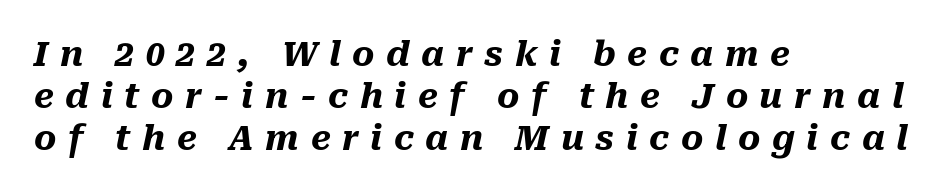
{"italic": "yes", "lean": "right", "slant_degrees": 10, "bold": "yes", "weight": "heavy", "width": "normal", "stroke_contrast": "medium", "x_height": "medium", "monospaced": "no", "underline": "no", "align": "left", "line_spacing_ratio": 1.23, "letter_spacing": "wide", "letter_spacing_em": 0.34, "glyph_px": 34}
